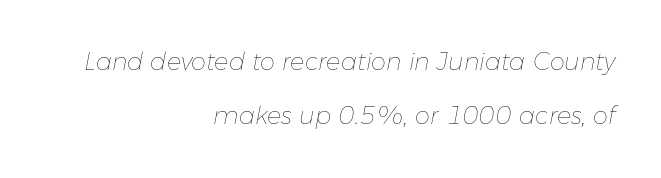
The block of text is sparse from top to bottom, with ample space between rows. Casual observation: everything's shoved over to the right. Is the type slanted? Yes — the strokes lean at a clear angle. Bare-footed words on every line. In terms of letterspacing, this is plain default setting.
